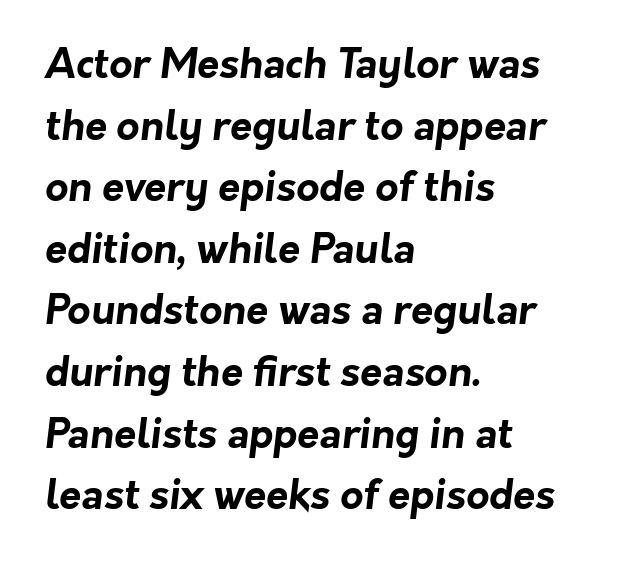
{"serif": "no", "bold": "yes", "weight": "bold", "width": "normal", "stroke_contrast": "low", "x_height": "medium", "monospaced": "no", "underline": "no", "align": "left", "line_spacing": "normal", "line_spacing_ratio": 1.54, "letter_spacing": "normal", "letter_spacing_em": 0.0, "glyph_px": 40}
